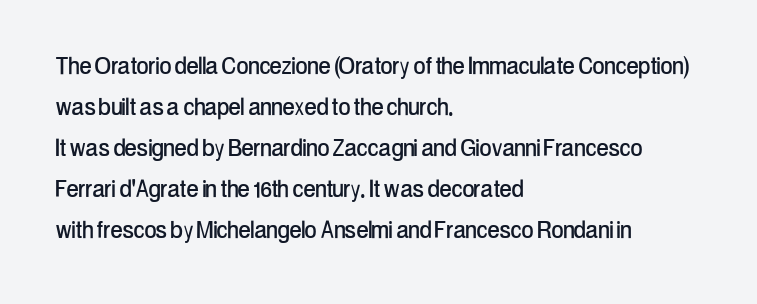
The image shows 29 px condensed sans-serif type, upright; set left-aligned, normal line spacing (1.41x), normal letter spacing, not underlined; low stroke contrast and a medium x-height.
